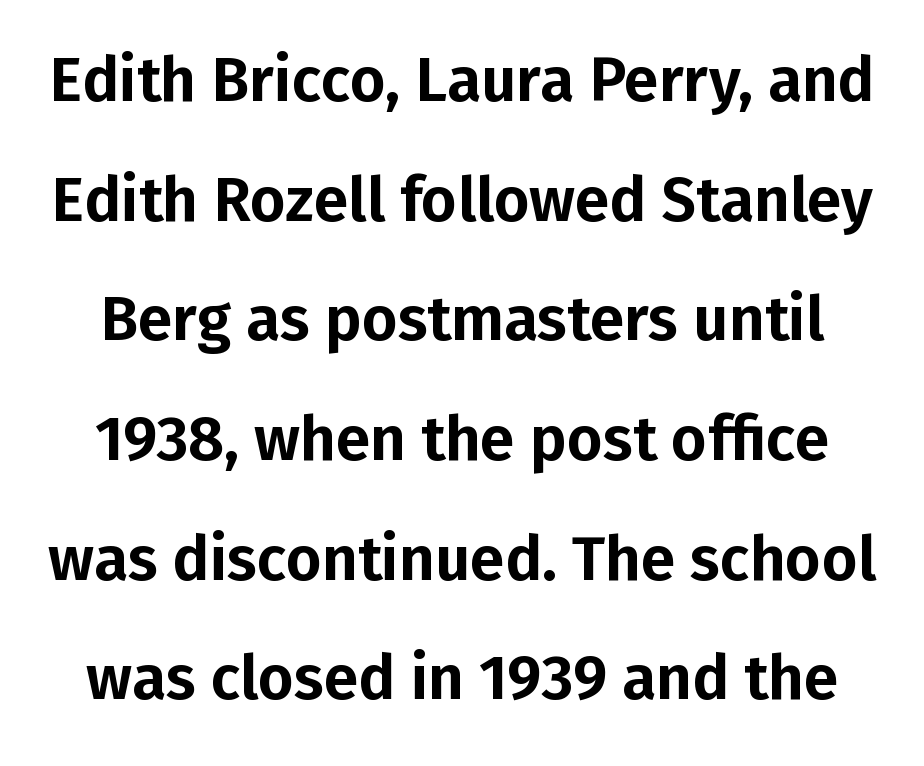
{"serif": "no", "italic": "no", "width": "normal", "stroke_contrast": "low", "x_height": "medium", "monospaced": "no", "underline": "no", "line_spacing": "loose", "line_spacing_ratio": 1.93, "letter_spacing": "normal", "letter_spacing_em": 0.0, "glyph_px": 62}
